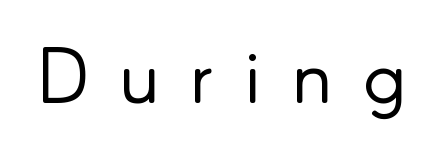
{"serif": "no", "italic": "no", "bold": "no", "weight": "light", "width": "normal", "stroke_contrast": "low", "x_height": "small", "monospaced": "no", "underline": "no", "letter_spacing": "wide", "letter_spacing_em": 0.4, "glyph_px": 77}
